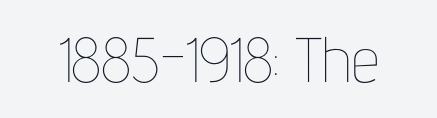
The image shows 63 px thin, condensed type, upright; set normal letter spacing, not underlined; low stroke contrast and a medium x-height.
